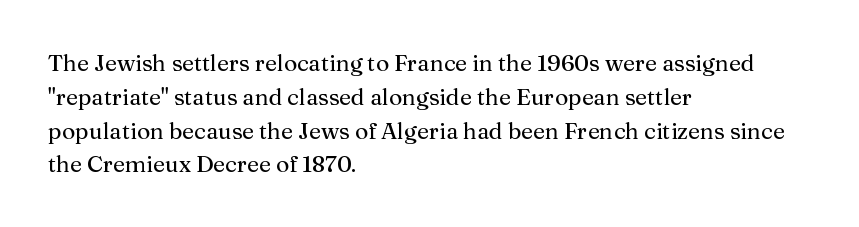
The image shows 23 px text type, upright; set left-aligned, normal line spacing (1.47x), normal letter spacing, not underlined.
